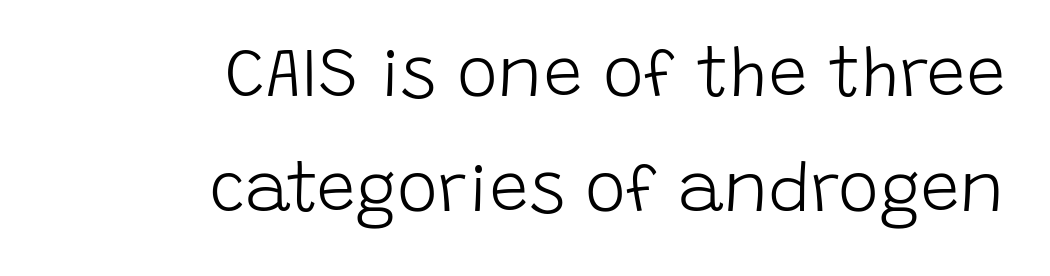
The image shows 69 px light sans-serif type, upright; set right-aligned, normal line spacing (1.67x), normal letter spacing, not underlined; low stroke contrast and a large x-height.
